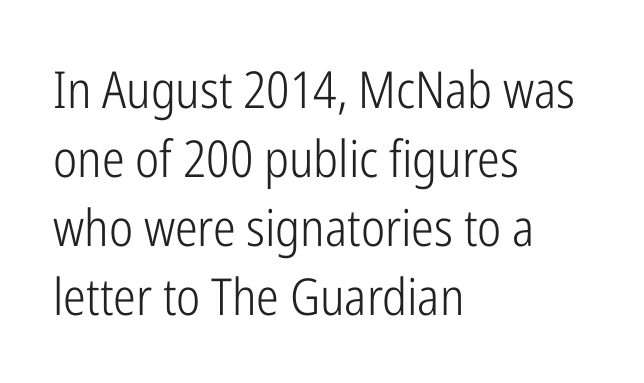
Q: Is the text bold? A: No.
Q: Is the text italic (slanted)? A: No, it is upright.
Q: Is the typeface a serif or a sans-serif typeface? A: Sans-serif.
Q: Is the text underlined? A: No.
Q: How is the paragraph aligned? A: Left-aligned.
Q: Is the spacing between letters normal or unusually wide? A: Normal.
Q: Is the spacing between lines tight, normal or loose? A: Normal.
Q: Width (condensed, normal, or wide)? A: Condensed.
Q: Stroke contrast? A: Low.
Q: x-height? A: Medium.
Q: Monospaced? A: No.
